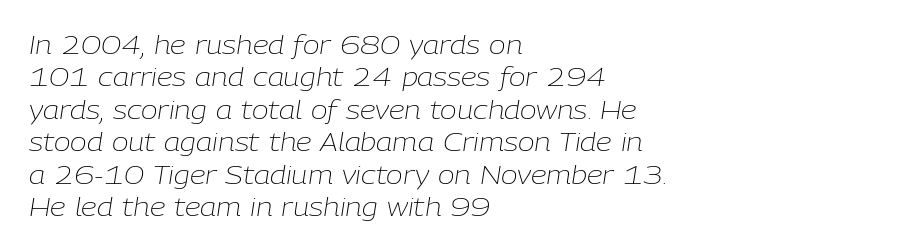
{"italic": "yes", "lean": "right", "slant_degrees": 9, "bold": "no", "underline": "no", "align": "left", "line_spacing": "normal", "line_spacing_ratio": 1.3, "letter_spacing": "normal", "letter_spacing_em": 0.0, "glyph_px": 25}
